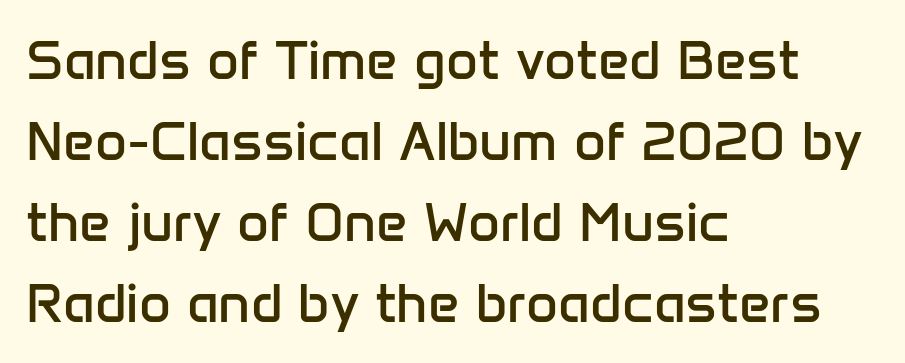
{"serif": "no", "italic": "no", "bold": "no", "weight": "regular", "width": "normal", "stroke_contrast": "low", "x_height": "medium", "monospaced": "no", "underline": "no", "align": "left", "line_spacing": "normal", "line_spacing_ratio": 1.47, "letter_spacing": "normal", "letter_spacing_em": 0.0, "glyph_px": 55}
